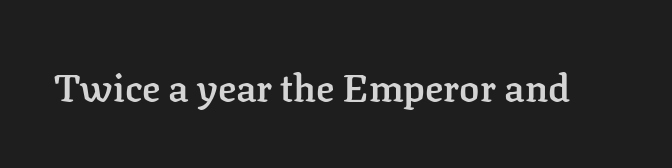
The passage shown is semibold, sitting just below true bold. Note the varied advance widths — an 'i' is clearly narrower than an 'm'. The face used here is seriffed, in the tradition of book romans. Rule under the text: the space is simply empty. The rendering keeps characters at their native spacing. Posture: upright roman.
